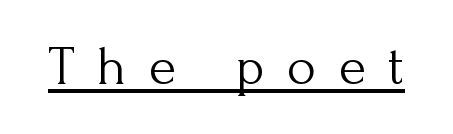
Weight class: somewhere from thin through regular. The rendering uses natural spacing where letterforms have individual widths. Serif or sans? Serif — the stroke terminals have little feet. Notice how the stems are strictly vertical — no italics here.
